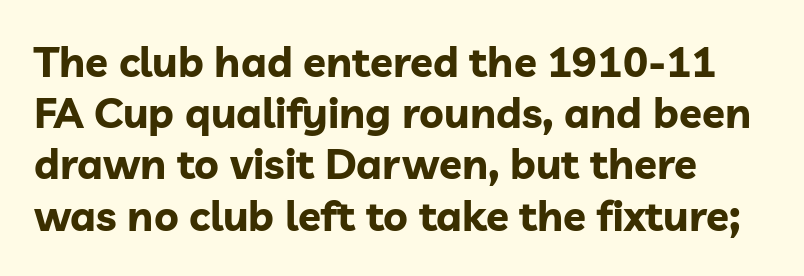
Tall strokes in this sample are plumb rather than angled. The tracking reads as untouched default to a designer's eye. Every letter is thick-stroked: bold, no question. Nothing sits at the stroke ends, so this counts as sans-serif. Descender tails drop into unmarked territory. Spacing verdict: proportional, widths tailored to each character.
